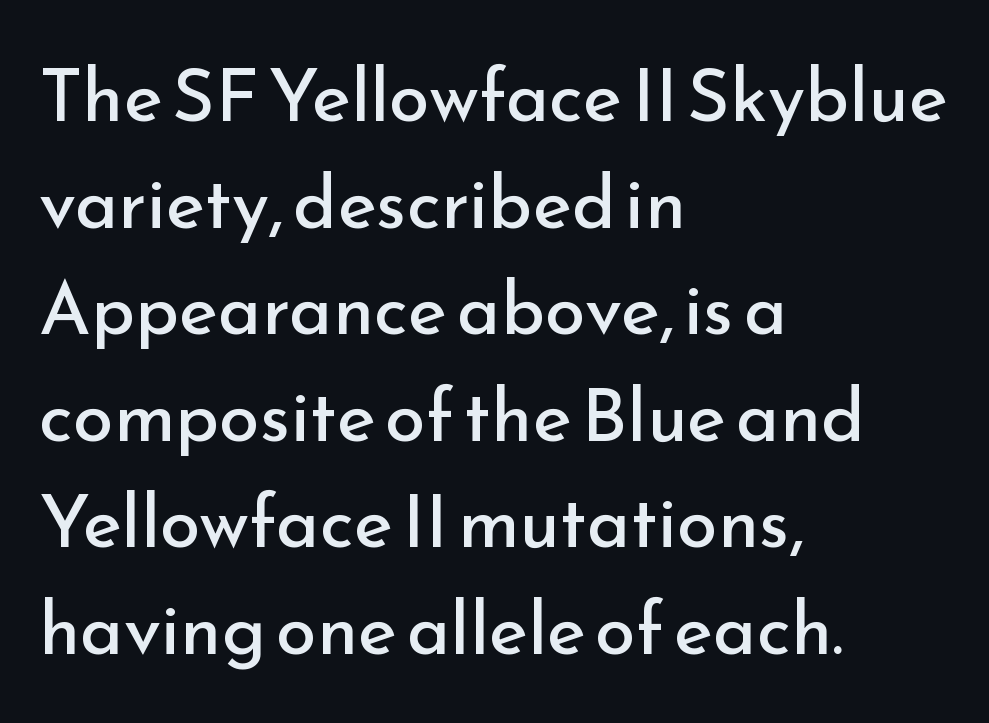
{"serif": "no", "italic": "no", "bold": "no", "weight": "regular", "width": "normal", "stroke_contrast": "low", "x_height": "small", "monospaced": "no", "underline": "no", "align": "left", "line_spacing": "normal", "line_spacing_ratio": 1.44, "letter_spacing": "normal", "letter_spacing_em": 0.0, "glyph_px": 74}
